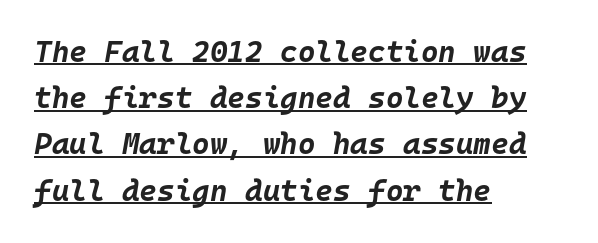
The passage shown is typed in a monospace face where columns stay perfectly aligned. A rule runs beneath these lines of type. Heft: maximum for text — a bold. Casual observation: everything's shoved over to the left.
